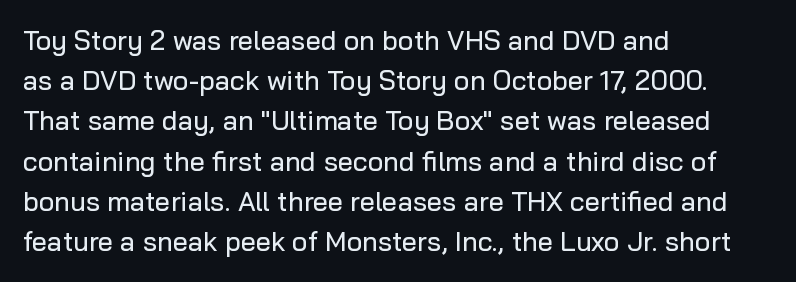
{"italic": "no", "underline": "no", "align": "left", "line_spacing": "normal", "line_spacing_ratio": 1.49, "letter_spacing": "normal", "letter_spacing_em": 0.0, "glyph_px": 27}
